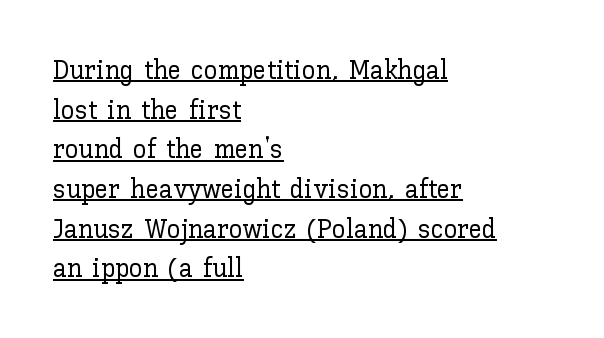
The image shows 27 px text type, upright; set left-aligned, normal line spacing (1.47x), normal letter spacing, underlined.
